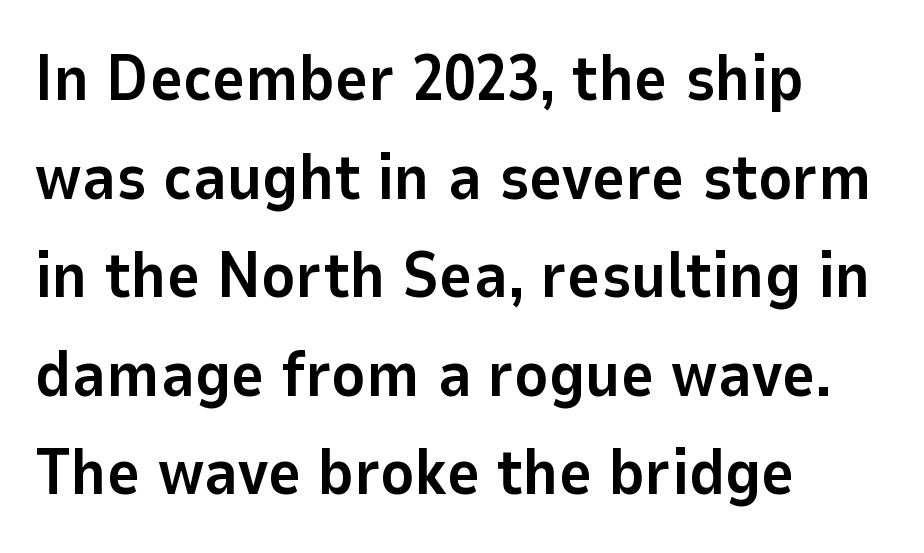
Q: Is the text bold? A: Yes.
Q: Is the text italic (slanted)? A: No, it is upright.
Q: Is the typeface a serif or a sans-serif typeface? A: Sans-serif.
Q: Is the text underlined? A: No.
Q: How is the paragraph aligned? A: Left-aligned.
Q: Is the spacing between letters normal or unusually wide? A: Normal.
Q: Is the spacing between lines tight, normal or loose? A: Normal.
Q: Width (condensed, normal, or wide)? A: Normal.
Q: Stroke contrast? A: Low.
Q: x-height? A: Medium.
Q: Monospaced? A: No.
